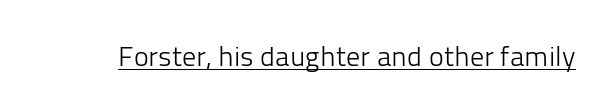
{"serif": "no", "italic": "no", "bold": "no", "weight": "light", "width": "normal", "stroke_contrast": "low", "x_height": "medium", "monospaced": "no", "underline": "yes", "letter_spacing": "normal", "letter_spacing_em": 0.0, "glyph_px": 28}
